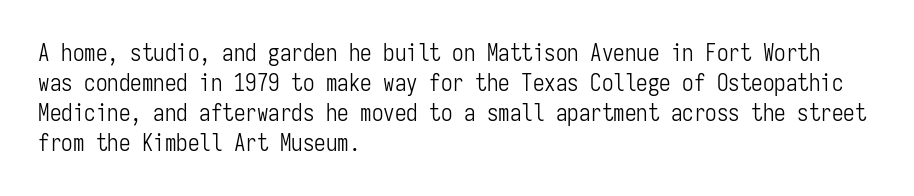
{"italic": "no", "bold": "no", "underline": "no", "align": "left", "line_spacing": "normal", "line_spacing_ratio": 1.3, "letter_spacing": "normal", "letter_spacing_em": 0.0, "glyph_px": 23}
